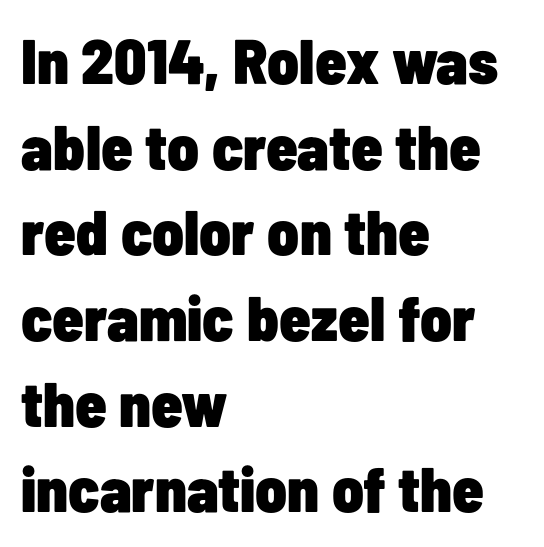
The image shows 63 px heavy, condensed sans-serif type, upright; set left-aligned, normal line spacing (1.36x), normal letter spacing, not underlined; low stroke contrast and a medium x-height.
